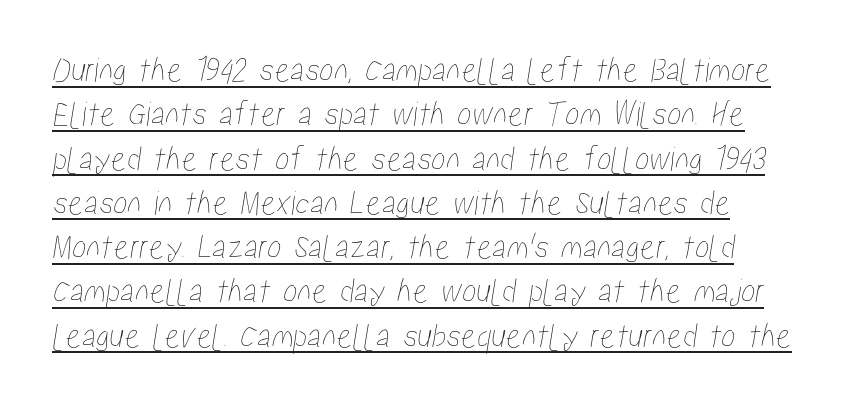
The image shows 36 px condensed type; set line spacing 1.23x, normal letter spacing, underlined; low stroke contrast and a medium x-height.
